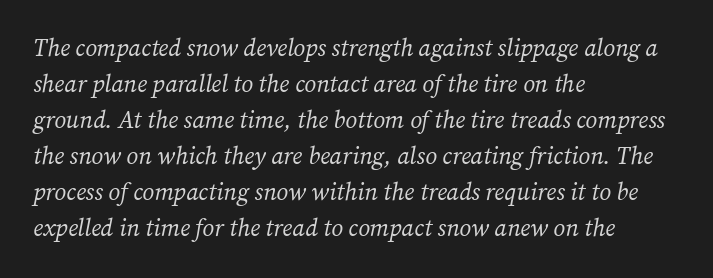
{"italic": "yes", "lean": "right", "slant_degrees": 12, "bold": "no", "underline": "no", "align": "left", "line_spacing": "normal", "line_spacing_ratio": 1.5, "letter_spacing": "normal", "letter_spacing_em": 0.0, "glyph_px": 24}
